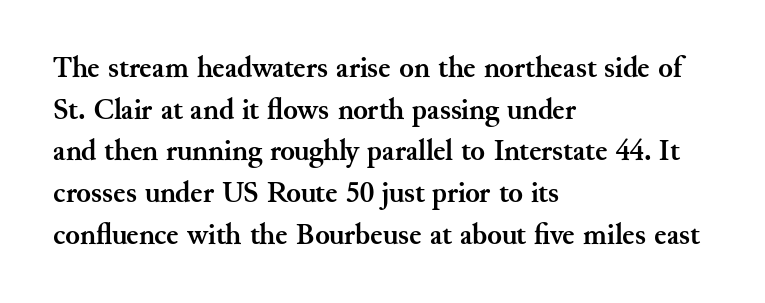
What weight is shown? A full bold with thick strokes. A roman cut, with each character standing at attention. The space beneath each line is pristine and unruled. Notice how descenders clear the ascenders below comfortably — that's standard leading. This sample has the flowing, uneven cadence of proportional lettering. No extra tracking has been applied to these lines.
